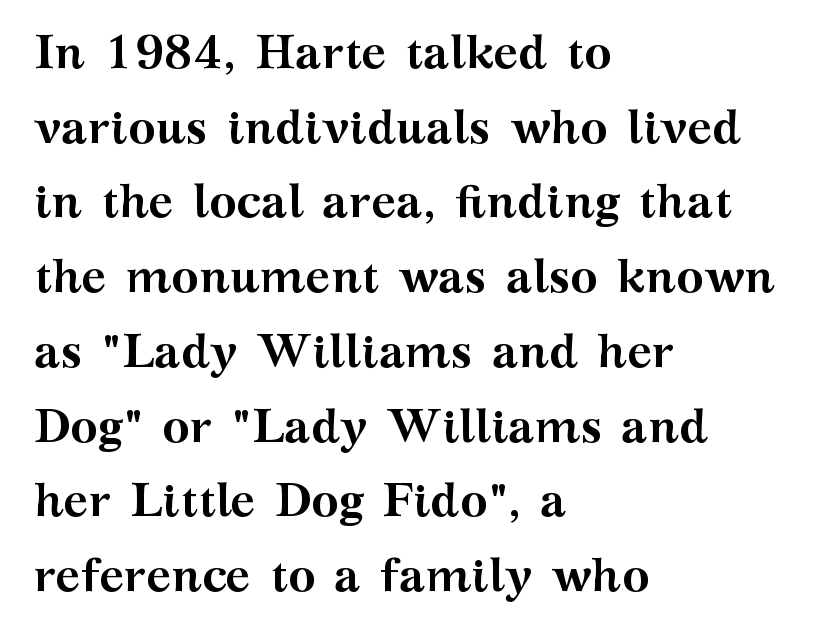
The font's upright variant was chosen for this text. Clear beneath every line of the passage. The strokes are fattened all the way to bold. Is the block centered? No — it sits flush against the left margin.
